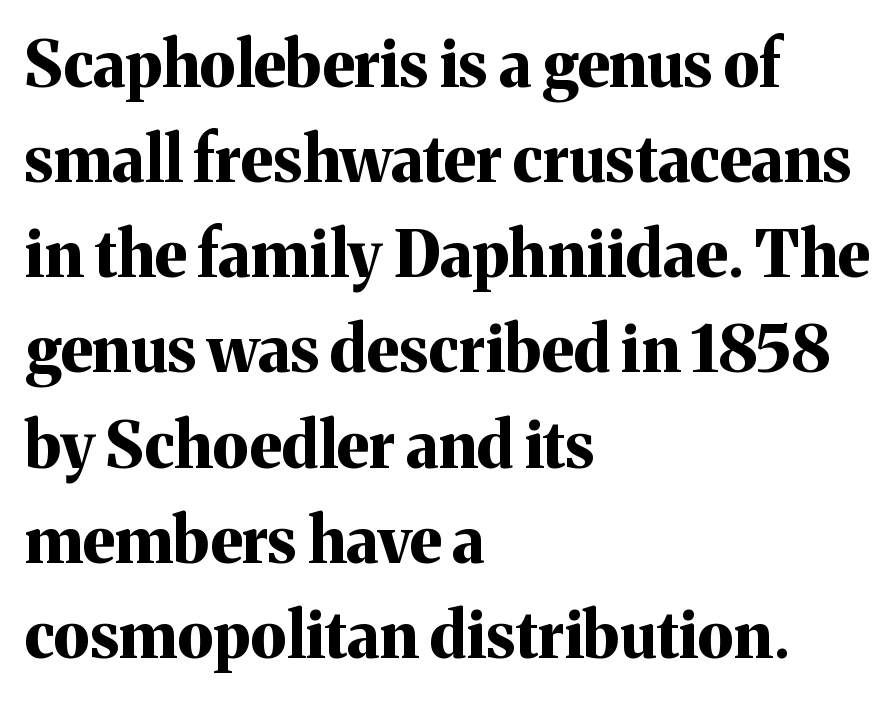
The image shows 63 px bold serif type, upright; set left-aligned, normal line spacing (1.51x), normal letter spacing, not underlined; medium stroke contrast and a medium x-height.
